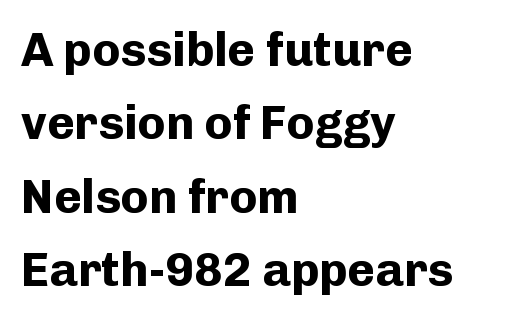
{"serif": "no", "italic": "no", "bold": "yes", "weight": "bold", "width": "normal", "stroke_contrast": "low", "x_height": "medium", "monospaced": "no", "underline": "no", "align": "left", "line_spacing": "normal", "line_spacing_ratio": 1.56, "letter_spacing": "normal", "letter_spacing_em": 0.0, "glyph_px": 47}
